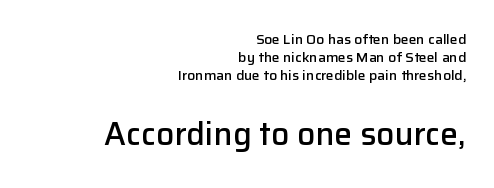
The image shows 32 px semibold sans-serif type, upright; set right-aligned, normal line spacing (1.29x), normal letter spacing, not underlined; the second (bottom) block is 2.29x larger; low stroke contrast and a medium x-height.
